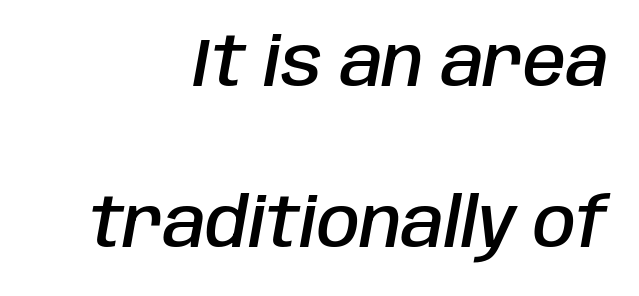
{"italic": "yes", "lean": "right", "slant_degrees": 10, "bold": "semi", "weight": "semibold", "width": "condensed", "stroke_contrast": "low", "x_height": "large", "monospaced": "no", "underline": "no", "align": "right", "line_spacing": "loose", "line_spacing_ratio": 2.34, "letter_spacing": "normal", "letter_spacing_em": 0.0, "glyph_px": 69}
